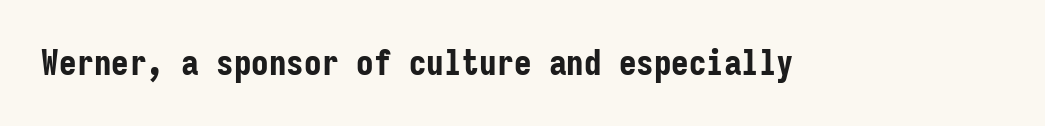
{"serif": "no", "italic": "no", "bold": "yes", "weight": "bold", "width": "condensed", "stroke_contrast": "low", "x_height": "medium", "monospaced": "yes", "underline": "no", "letter_spacing": "normal", "letter_spacing_em": 0.0, "glyph_px": 35}
